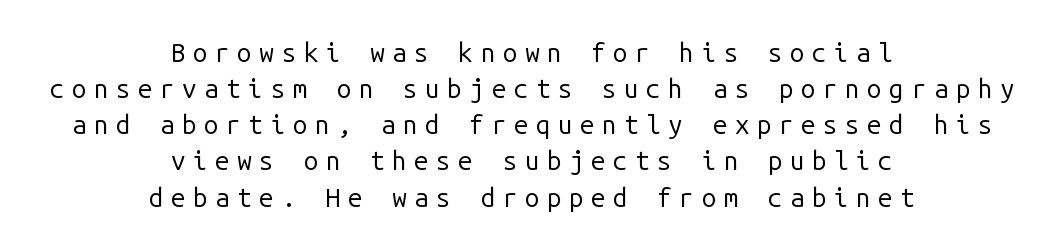
Q: Is the text bold? A: No.
Q: Is the text italic (slanted)? A: No, it is upright.
Q: Is the text underlined? A: No.
Q: How is the paragraph aligned? A: Centered.
Q: Is the spacing between letters normal or unusually wide? A: Unusually wide.
Q: Is the spacing between lines tight, normal or loose? A: Normal.
